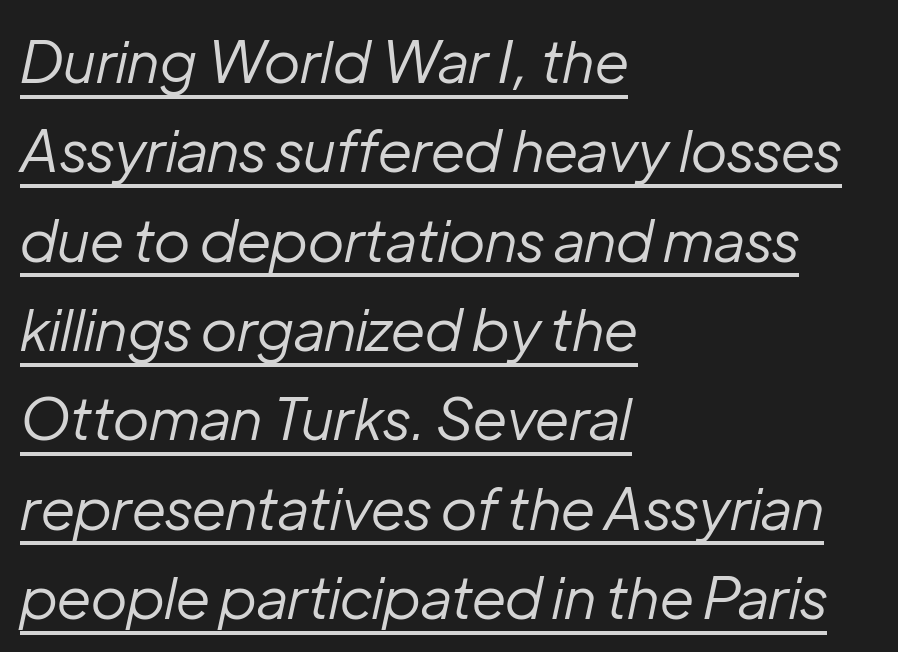
Q: Is the text bold? A: No.
Q: Is the text italic (slanted)? A: Yes, it leans right by about 12 degrees.
Q: Is the text underlined? A: Yes.
Q: How is the paragraph aligned? A: Left-aligned.
Q: Is the spacing between letters normal or unusually wide? A: Normal.
Q: Is the spacing between lines tight, normal or loose? A: Normal.
Q: Width (condensed, normal, or wide)? A: Normal.
Q: Stroke contrast? A: Low.
Q: x-height? A: Medium.
Q: Monospaced? A: No.
